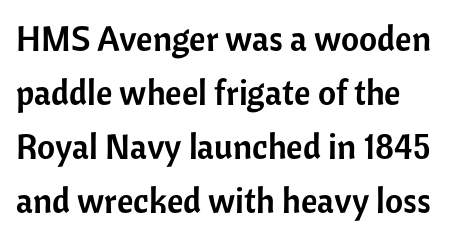
The image shows 35 px sans-serif type, upright; set left-aligned, normal line spacing (1.54x), normal letter spacing, not underlined; low stroke contrast and a medium x-height.
